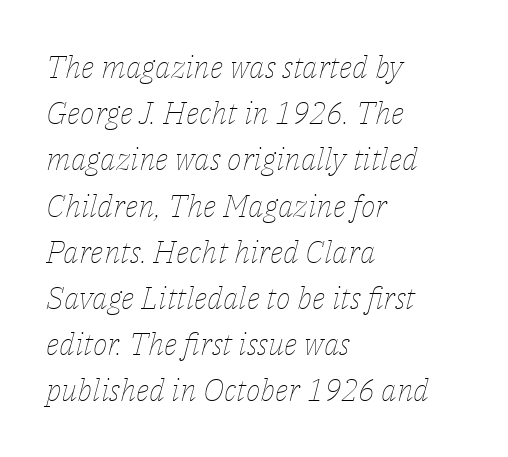
What stands out about the letter spacing? Nothing — it is the standard amount. The passage shown is typed in a proportional face where columns would drift. Is this a heavy cut? Hardly; it is regular or lighter. Every row of glyphs begins at an identical x-position on the left. The space between consecutive lines is moderate. Italic? Definitely — the glyphs are oblique.
